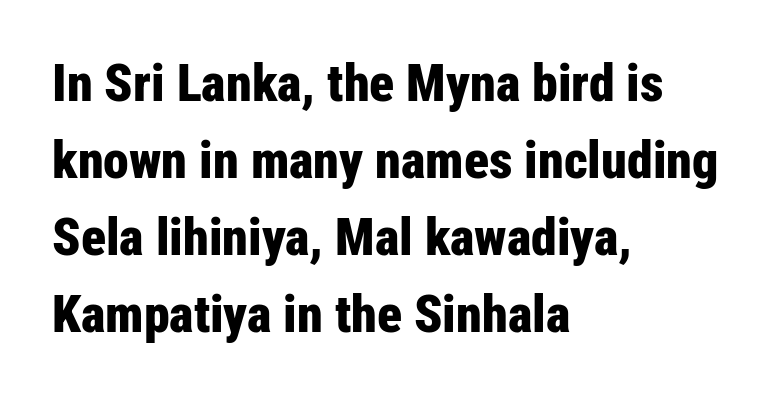
{"serif": "no", "italic": "no", "bold": "yes", "weight": "bold", "width": "condensed", "stroke_contrast": "low", "x_height": "medium", "monospaced": "no", "underline": "no", "align": "left", "line_spacing": "normal", "line_spacing_ratio": 1.48, "letter_spacing": "normal", "letter_spacing_em": 0.0, "glyph_px": 52}
